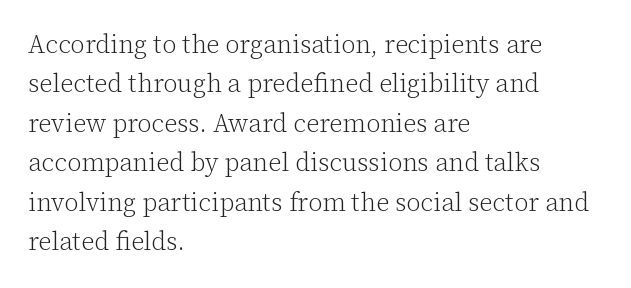
{"italic": "no", "bold": "no", "underline": "no", "align": "left", "line_spacing": "normal", "line_spacing_ratio": 1.58, "letter_spacing": "normal", "letter_spacing_em": 0.0, "glyph_px": 25}
